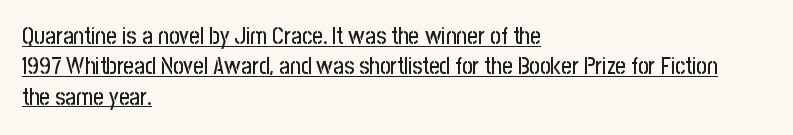
The image shows 23 px text type, upright; set left-aligned, normal line spacing (1.32x), normal letter spacing, underlined.
